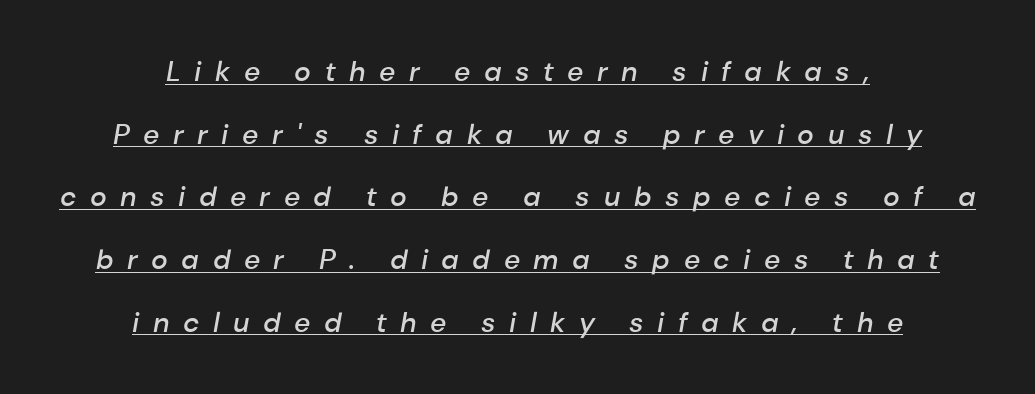
Q: Is the text bold? A: Semi-bold.
Q: Is the text italic (slanted)? A: Yes, it leans right by about 10 degrees.
Q: Is the text underlined? A: Yes.
Q: How is the paragraph aligned? A: Centered.
Q: Is the spacing between letters normal or unusually wide? A: Unusually wide.
Q: Is the spacing between lines tight, normal or loose? A: Loose.
Q: Width (condensed, normal, or wide)? A: Normal.
Q: Stroke contrast? A: Low.
Q: x-height? A: Medium.
Q: Monospaced? A: No.
